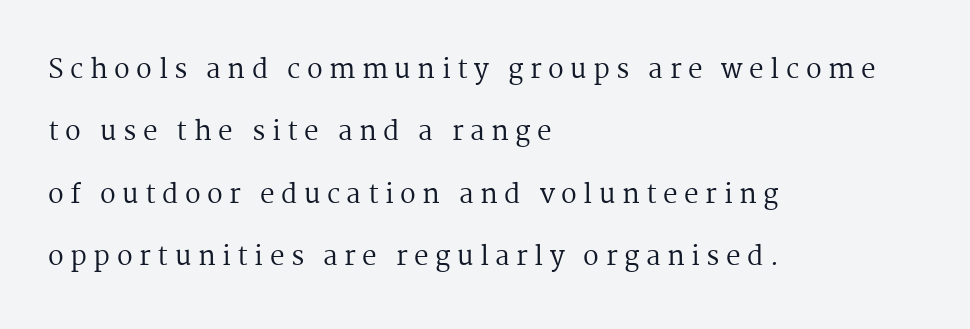
The letters stand straight up with perfectly vertical stems. Words float on clear page, feet unadorned. These lines have a slow, spaced-out rhythm from letter to letter. Bold? No — there's no thickening of the strokes. In CSS terms this would be text-align: left. Is there much room between lines? Yes — plenty of vertical air separates them.
